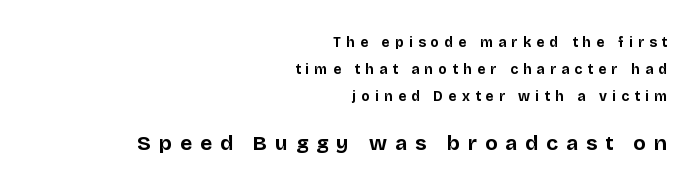
{"italic": "no", "bold": "yes", "underline": "no", "align": "right", "line_spacing": "loose", "line_spacing_ratio": 1.92, "letter_spacing": "wide", "letter_spacing_em": 0.37, "larger_block": "second", "size_ratio": 1.5, "glyph_px": 21}
